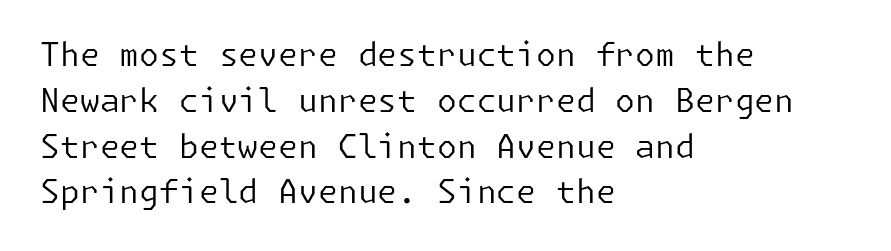
The image shows 32 px regular-weight sans-serif type, upright; set left-aligned, normal line spacing (1.43x), normal letter spacing, not underlined; low stroke contrast and a medium x-height.
